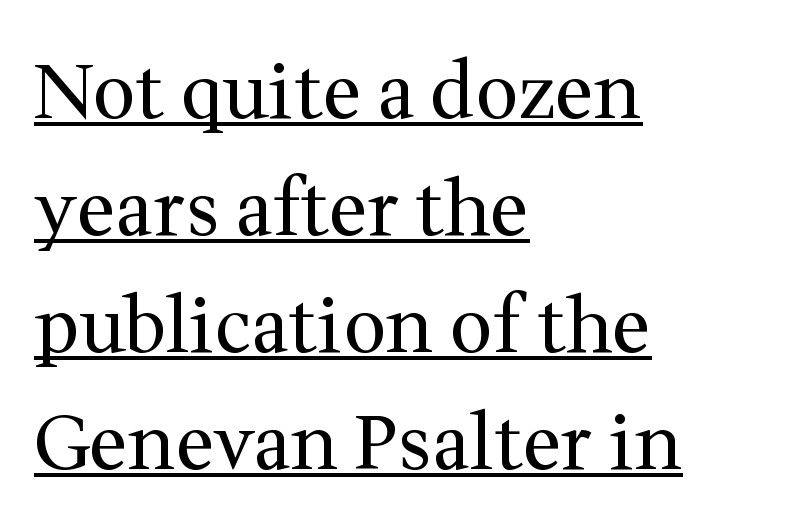
Compared with typical paragraphs, the rows here are spaced about the same. Each stroke keeps to a modest, everyday thickness or less. Quick note: underline on. This sample uses a serif face. A classic flush-left, rag-right setting is used for this passage.
